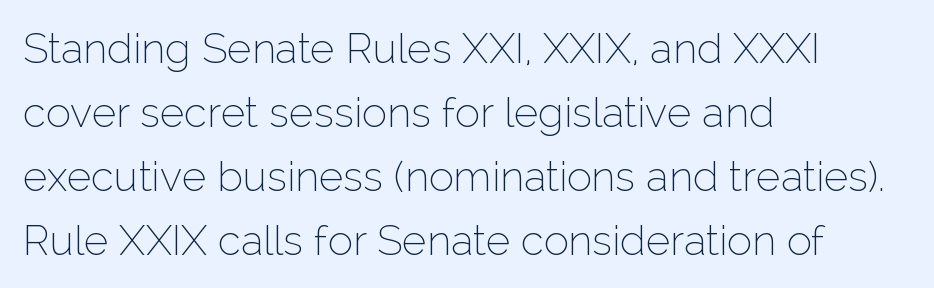
Line beginnings align vertically; line endings do not. Examine the stroke ends and you'll find no serifs. The words here are not underlined. Characters remain perfectly vertical along every line. There is no visible air inserted between adjacent glyphs. Heft: none added — not bold.
